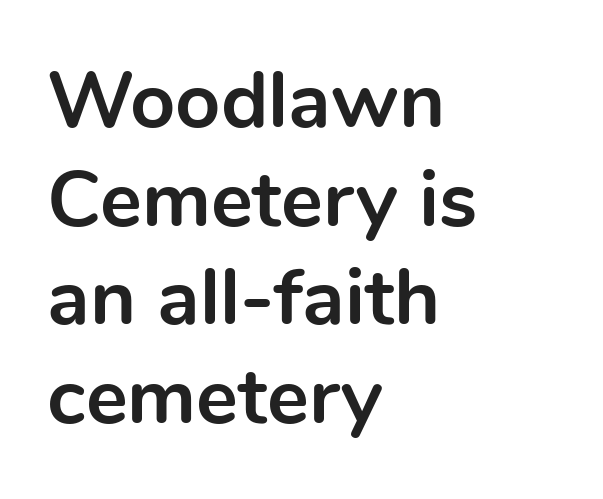
Q: Is the text bold? A: Yes.
Q: Is the text italic (slanted)? A: No, it is upright.
Q: Is the typeface a serif or a sans-serif typeface? A: Sans-serif.
Q: Is the text underlined? A: No.
Q: How is the paragraph aligned? A: Left-aligned.
Q: Is the spacing between letters normal or unusually wide? A: Normal.
Q: Is the spacing between lines tight, normal or loose? A: Normal.
Q: Width (condensed, normal, or wide)? A: Normal.
Q: x-height? A: Medium.
Q: Monospaced? A: No.
